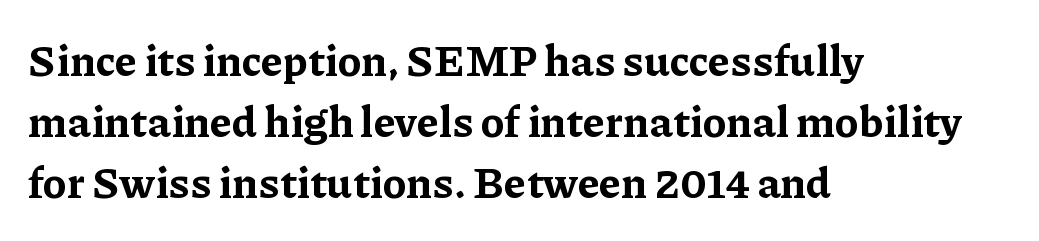
The passage shown is typed in a proportional face where columns would drift. The rows are spaced the way most documents space them. Is the letter spacing exaggerated? No — it looks like the ordinary default. The rag falls on the right side of this text block. Old-style or modern, the face here clearly has serifs.
